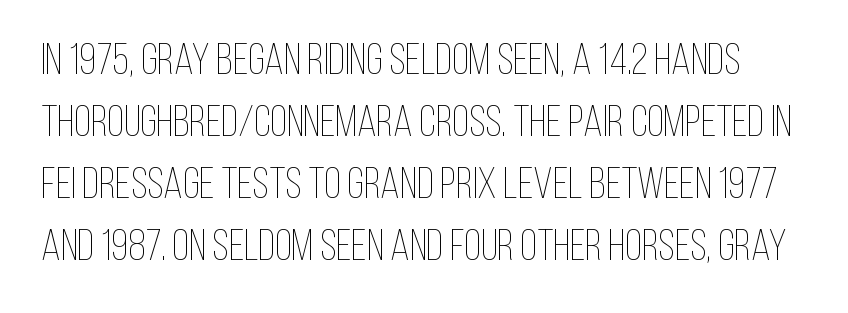
The image shows 44 px thin, condensed type, upright; set normal line spacing (1.41x), normal letter spacing, not underlined; low stroke contrast and a large x-height.
